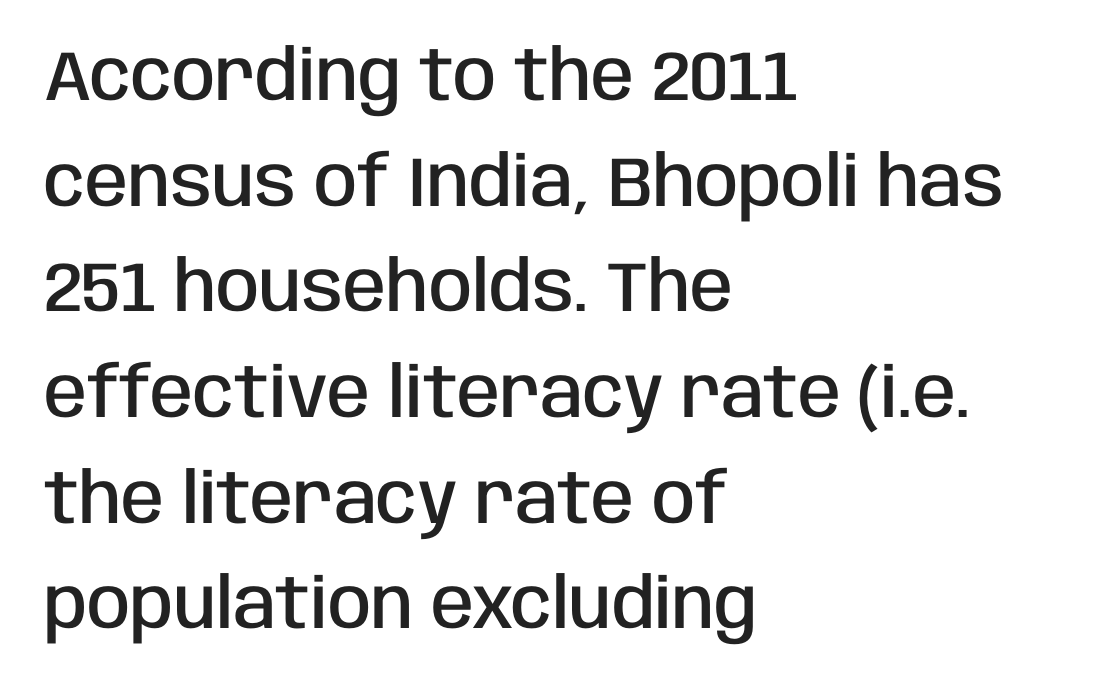
{"serif": "no", "italic": "no", "bold": "semi", "weight": "semibold", "width": "condensed", "stroke_contrast": "low", "x_height": "large", "monospaced": "no", "underline": "no", "align": "left", "line_spacing": "normal", "line_spacing_ratio": 1.51, "letter_spacing": "normal", "letter_spacing_em": 0.0, "glyph_px": 70}
